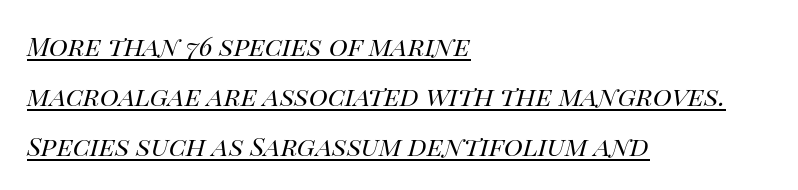
The image shows 26 px text type, italic (leaning right); set left-aligned, loose line spacing (1.92x), normal letter spacing, underlined.
